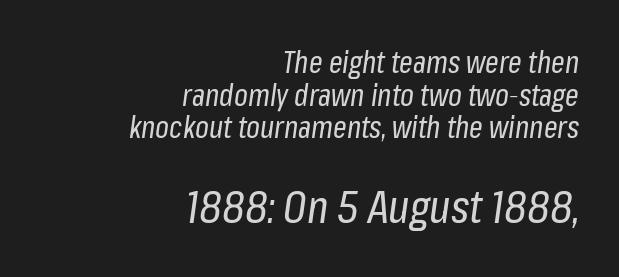
The gap between lines stays unmarked. Is the type heavy? It reads as light-to-regular instead. Tracking value appears to be zero — textbook default spacing. You could barely slide anything between these rows.
